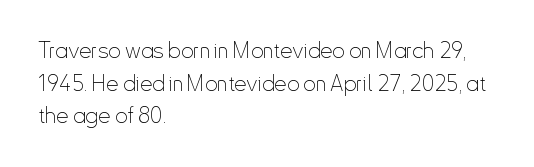
{"italic": "no", "bold": "no", "underline": "no", "align": "left", "line_spacing": "normal", "line_spacing_ratio": 1.48, "letter_spacing": "normal", "letter_spacing_em": 0.0, "glyph_px": 22}
